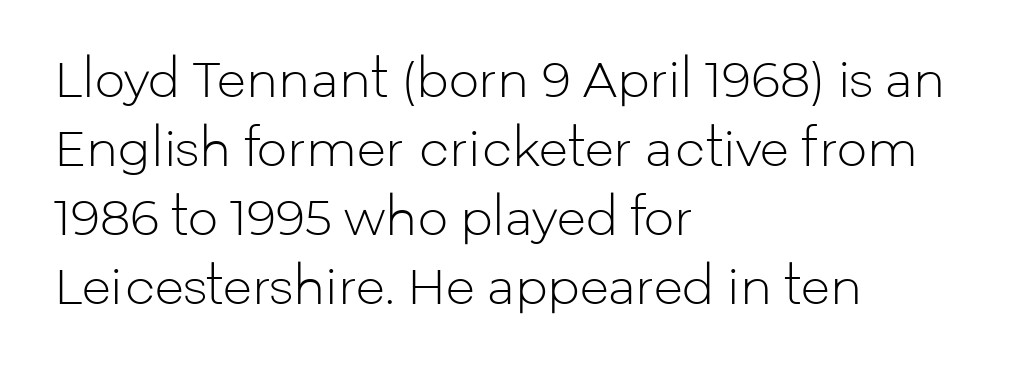
The image shows 48 px light sans-serif type, upright; set left-aligned, normal line spacing (1.44x), normal letter spacing, not underlined; low stroke contrast and a medium x-height.
